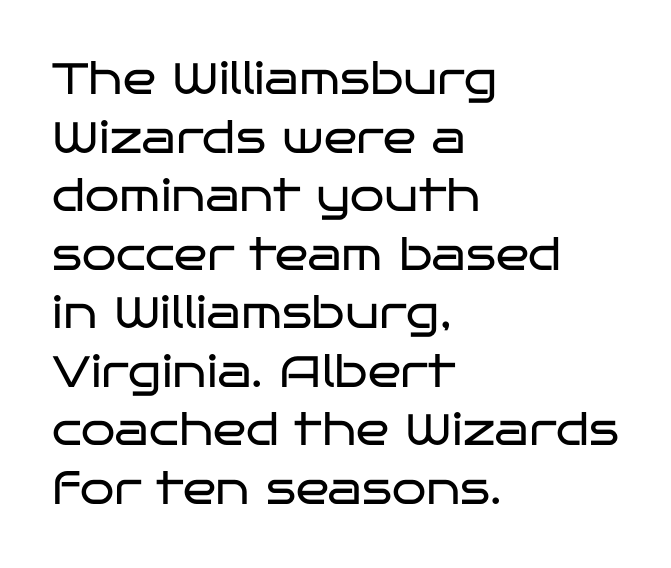
{"serif": "no", "italic": "no", "bold": "no", "weight": "regular", "width": "wide", "stroke_contrast": "low", "x_height": "large", "monospaced": "no", "underline": "no", "align": "left", "line_spacing": "normal", "line_spacing_ratio": 1.33, "letter_spacing": "normal", "letter_spacing_em": 0.0, "glyph_px": 44}
